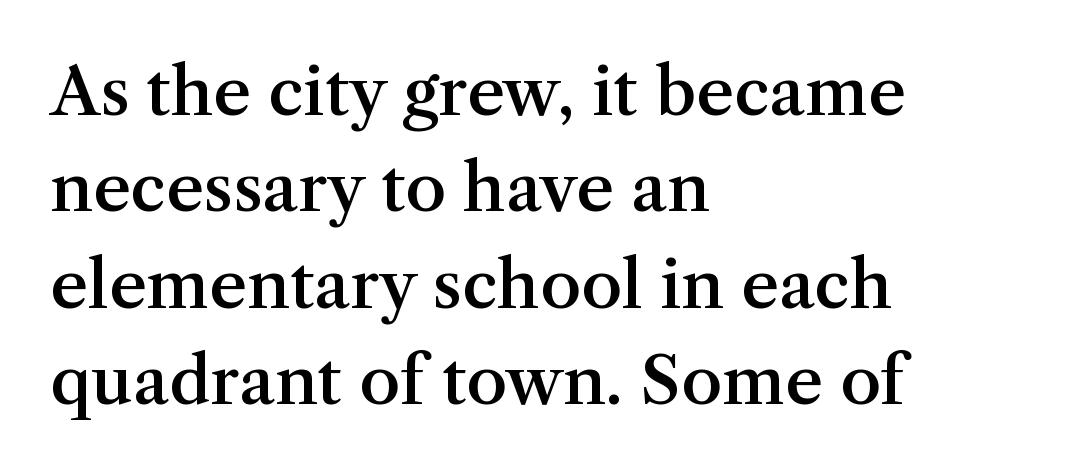
Only glyphs here, with clear space below each row. Regarding leading, the lines here are spaced in the standard way. You can tell from the footed stems that serif type was used. Note the varied advance widths — an 'i' is clearly narrower than an 'm'. Standard letterfit; no display-style spreading of the glyphs. The sample has been set in demibold, a notch under bold.
